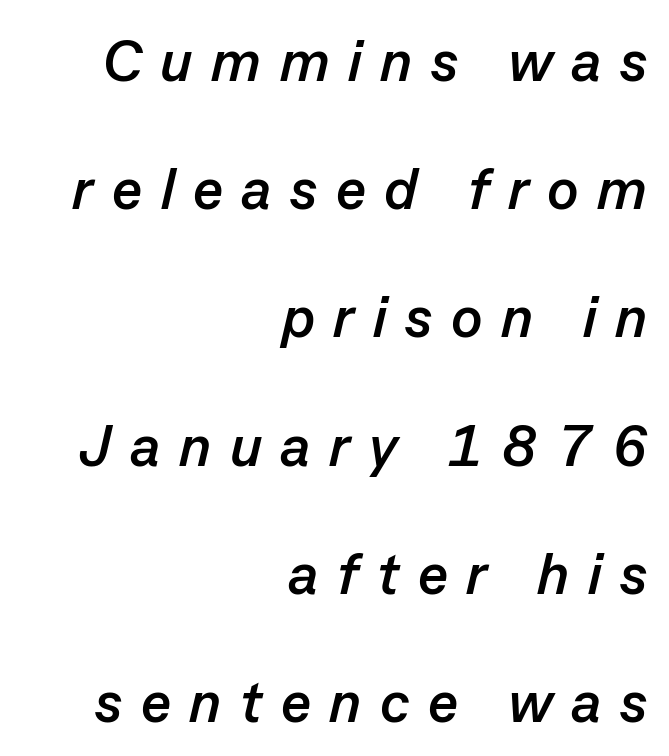
The image shows 58 px semibold type, italic (leaning right); set right-aligned, loose line spacing (2.21x), unusually wide letter spacing (+0.32 em), not underlined; low stroke contrast and a medium x-height.
